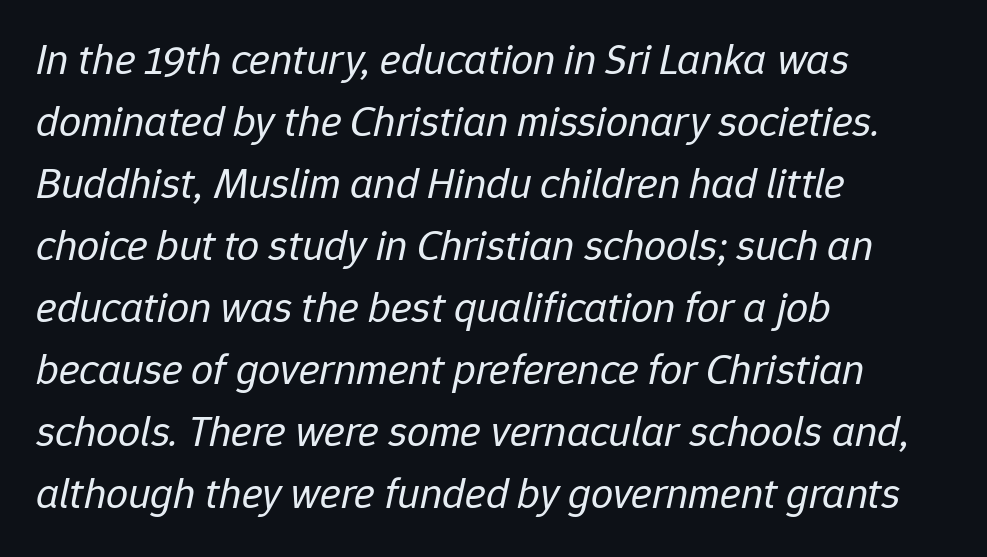
The image shows 44 px regular-weight type, italic (leaning right); set left-aligned, normal line spacing (1.41x), normal letter spacing, not underlined; low stroke contrast and a medium x-height.
